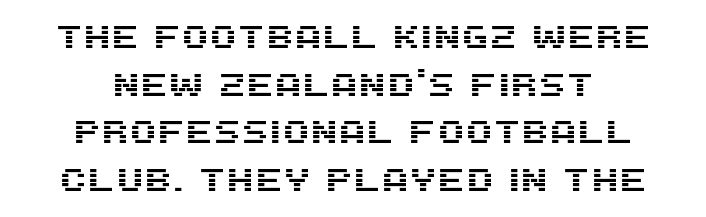
The lines are quadded center. These lines are rendered in a variable-pitch font. The text was rendered using a sans face with plain stroke endings. Posture: vertical. The specimen omits any rule beneath the text block's lines. Leading: standard.
